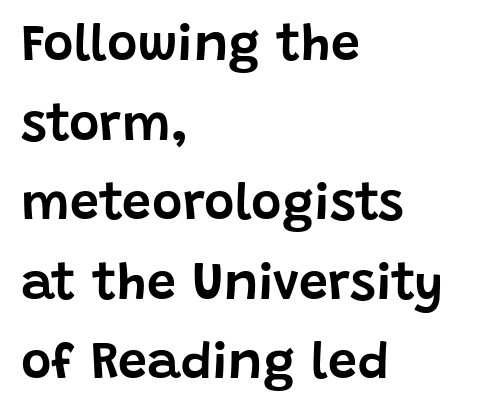
Q: Is the text italic (slanted)? A: No, it is upright.
Q: Is the typeface a serif or a sans-serif typeface? A: Sans-serif.
Q: Is the text underlined? A: No.
Q: How is the paragraph aligned? A: Left-aligned.
Q: Is the spacing between letters normal or unusually wide? A: Normal.
Q: Is the spacing between lines tight, normal or loose? A: Normal.
Q: Width (condensed, normal, or wide)? A: Normal.
Q: Stroke contrast? A: Low.
Q: x-height? A: Large.
Q: Monospaced? A: No.
